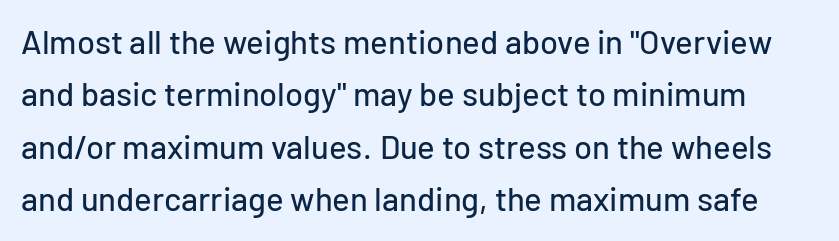
Here the designer chose a conventional face with non-uniform glyph widths. The lettering holds an erect, upright posture throughout. Beneath every word, the page is bare. The space between consecutive lines is moderate.
